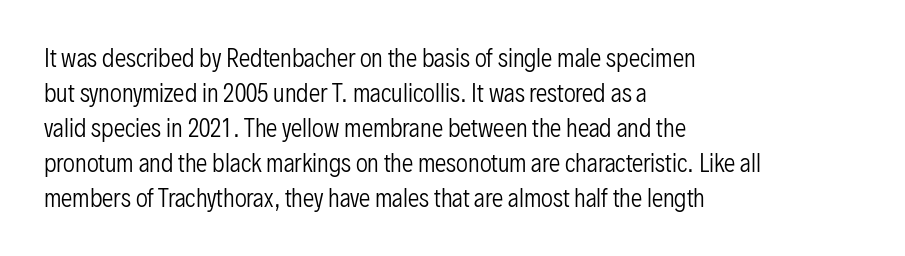
Q: Is the text bold? A: No.
Q: Is the text italic (slanted)? A: No, it is upright.
Q: Is the text underlined? A: No.
Q: How is the paragraph aligned? A: Left-aligned.
Q: Is the spacing between letters normal or unusually wide? A: Normal.
Q: Is the spacing between lines tight, normal or loose? A: Normal.
